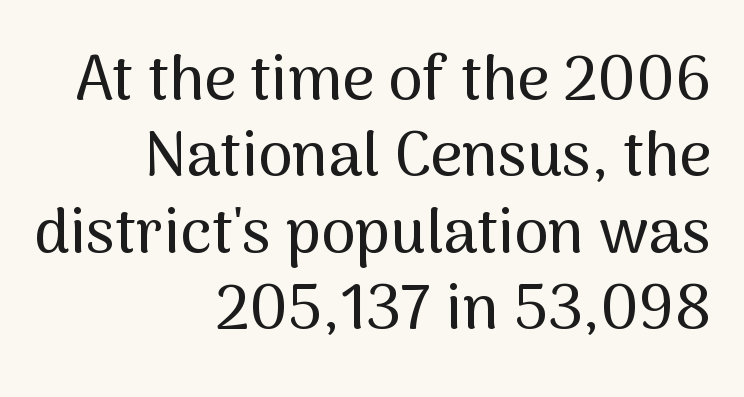
The gaps between neighbouring characters are ordinary and unremarkable. Anything drawn beneath the words? Only blank space. A flush-right, rag-left setting is used for this passage. When letters stand straight like this, we call the style roman or upright.
